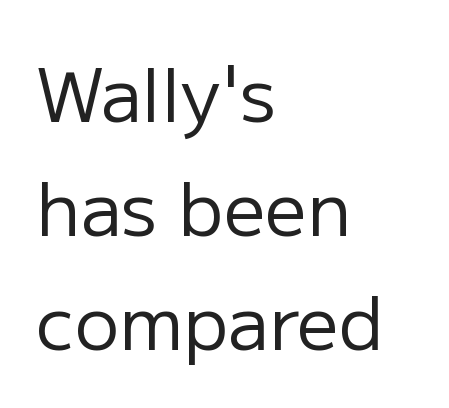
{"serif": "no", "italic": "no", "bold": "no", "weight": "regular", "width": "normal", "stroke_contrast": "low", "x_height": "medium", "monospaced": "no", "underline": "no", "align": "left", "line_spacing": "normal", "line_spacing_ratio": 1.54, "letter_spacing": "normal", "letter_spacing_em": 0.0, "glyph_px": 74}
